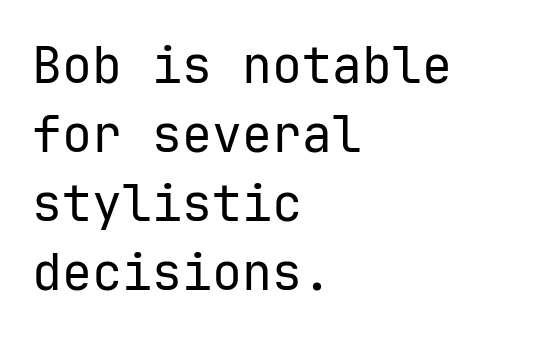
It's the straight-up-and-down kind of type. Letters rest on an invisible, unmarked baseline. Stem width sits at or under what a default text font uses. The lines sit at an ordinary, default distance from one another. Line beginnings align vertically; line endings do not. Observe the ordinary spacing: letters are neighbours, not strangers.
